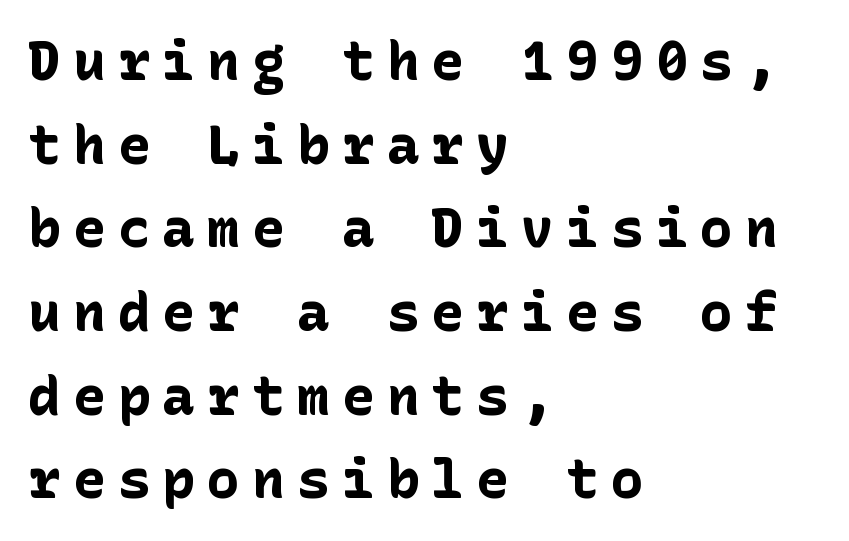
In terms of letterspacing, this is a distinctly airy, spread setting. Plain, unruled lines of type. This is sans-serif lettering, the kind often seen on screens and signage. Italic: no, the glyphs are upright roman. How would I describe the line gaps? Plain and ordinary.
